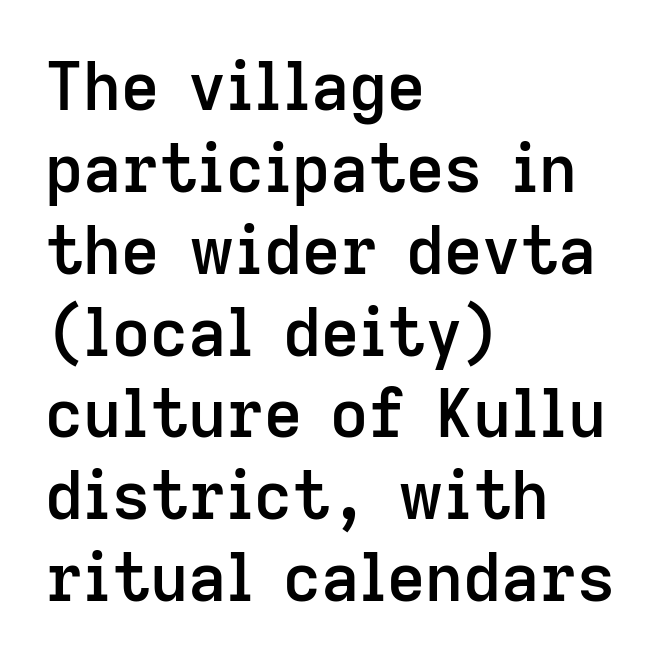
{"serif": "no", "italic": "no", "bold": "semi", "weight": "semibold", "width": "normal", "stroke_contrast": "low", "x_height": "medium", "monospaced": "no", "underline": "no", "align": "left", "line_spacing_ratio": 1.24, "letter_spacing": "normal", "letter_spacing_em": 0.0, "glyph_px": 66}
